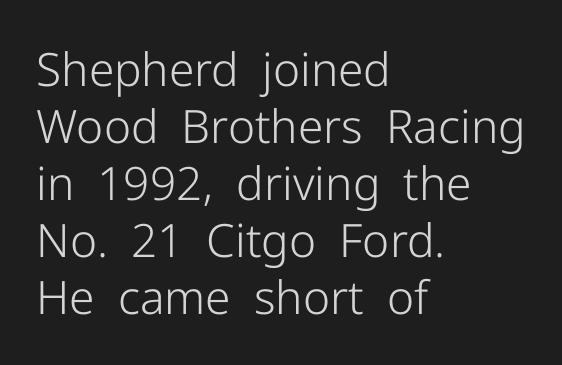
{"serif": "no", "italic": "no", "bold": "no", "weight": "light", "width": "normal", "stroke_contrast": "low", "x_height": "medium", "monospaced": "no", "underline": "no", "align": "left", "line_spacing_ratio": 1.24, "letter_spacing": "normal", "letter_spacing_em": 0.0, "glyph_px": 46}
